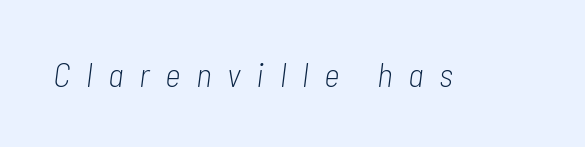
Posture: slanted. Has an underline been added? It has not. Summary of weight: not heavy and not bold. The line texture is sparse and dotted thanks to wide tracking.
